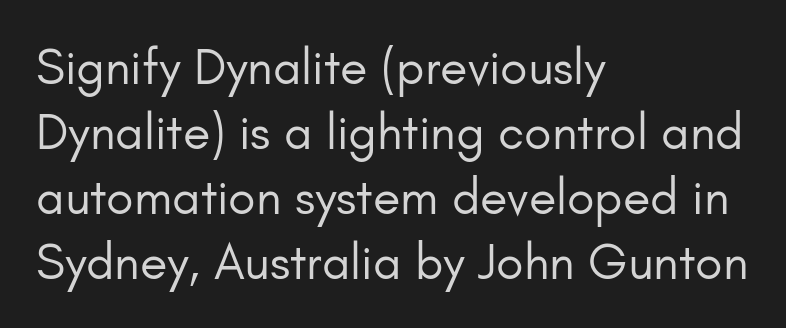
Q: Is the text bold? A: No.
Q: Is the text italic (slanted)? A: No, it is upright.
Q: Is the typeface a serif or a sans-serif typeface? A: Sans-serif.
Q: Is the text underlined? A: No.
Q: How is the paragraph aligned? A: Left-aligned.
Q: Is the spacing between letters normal or unusually wide? A: Normal.
Q: Is the spacing between lines tight, normal or loose? A: Normal.
Q: Width (condensed, normal, or wide)? A: Normal.
Q: Stroke contrast? A: Low.
Q: x-height? A: Small.
Q: Monospaced? A: No.
